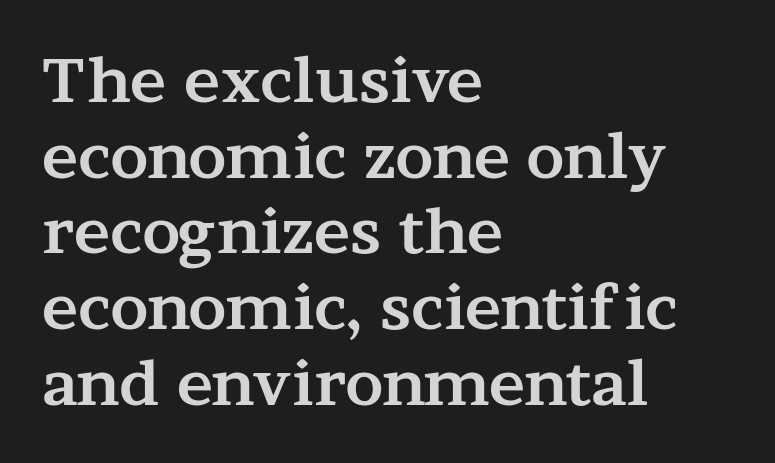
Q: Is the text bold? A: Yes.
Q: Is the text italic (slanted)? A: No, it is upright.
Q: Is the typeface a serif or a sans-serif typeface? A: Serif.
Q: Is the text underlined? A: No.
Q: How is the paragraph aligned? A: Left-aligned.
Q: Is the spacing between letters normal or unusually wide? A: Normal.
Q: Width (condensed, normal, or wide)? A: Wide.
Q: Stroke contrast? A: Medium.
Q: x-height? A: Medium.
Q: Monospaced? A: No.
